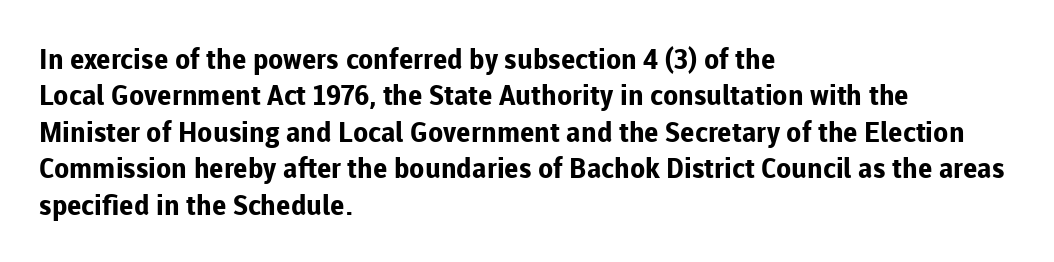
{"serif": "no", "italic": "no", "bold": "yes", "weight": "bold", "width": "normal", "stroke_contrast": "low", "x_height": "medium", "monospaced": "no", "underline": "no", "align": "left", "line_spacing": "normal", "line_spacing_ratio": 1.3, "letter_spacing": "normal", "letter_spacing_em": 0.0, "glyph_px": 28}
